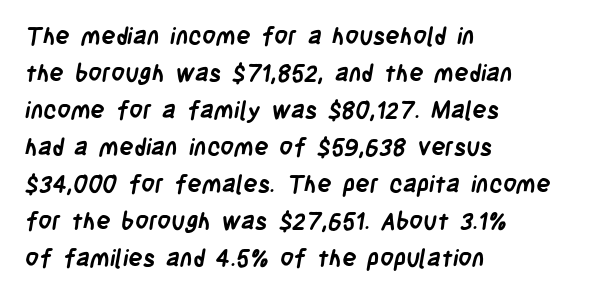
{"bold": "yes", "underline": "no", "align": "left", "line_spacing": "normal", "line_spacing_ratio": 1.54, "letter_spacing": "normal", "letter_spacing_em": 0.0, "glyph_px": 24}
